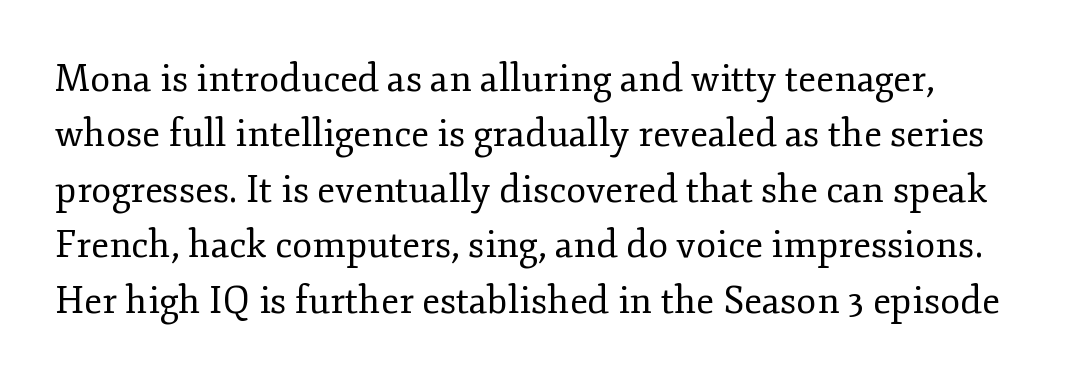
{"serif": "yes", "italic": "no", "bold": "no", "weight": "regular", "width": "normal", "stroke_contrast": "low", "x_height": "small", "monospaced": "no", "underline": "no", "line_spacing": "normal", "line_spacing_ratio": 1.5, "letter_spacing": "normal", "letter_spacing_em": 0.0, "glyph_px": 37}
